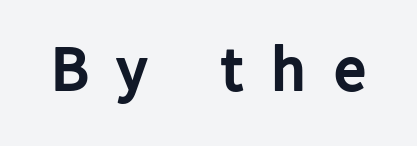
Q: Is the text bold? A: Yes.
Q: Is the text italic (slanted)? A: No, it is upright.
Q: Is the typeface a serif or a sans-serif typeface? A: Sans-serif.
Q: Is the text underlined? A: No.
Q: Is the spacing between letters normal or unusually wide? A: Unusually wide.
Q: Width (condensed, normal, or wide)? A: Normal.
Q: Stroke contrast? A: Low.
Q: x-height? A: Medium.
Q: Monospaced? A: No.
